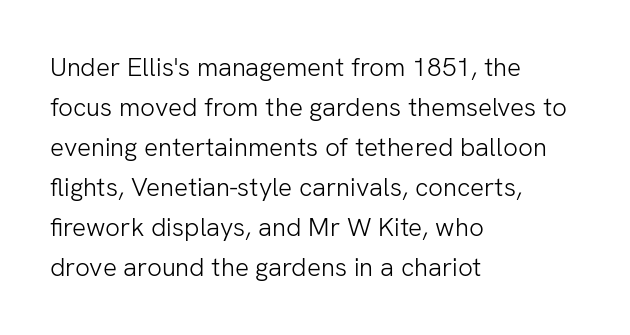
Q: Is the text bold? A: No.
Q: Is the text italic (slanted)? A: No, it is upright.
Q: Is the text underlined? A: No.
Q: How is the paragraph aligned? A: Left-aligned.
Q: Is the spacing between letters normal or unusually wide? A: Normal.
Q: Is the spacing between lines tight, normal or loose? A: Normal.
